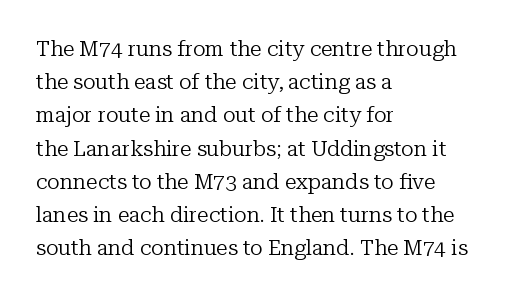
{"italic": "no", "bold": "no", "underline": "no", "align": "left", "line_spacing": "normal", "line_spacing_ratio": 1.58, "letter_spacing": "normal", "letter_spacing_em": 0.0, "glyph_px": 21}
